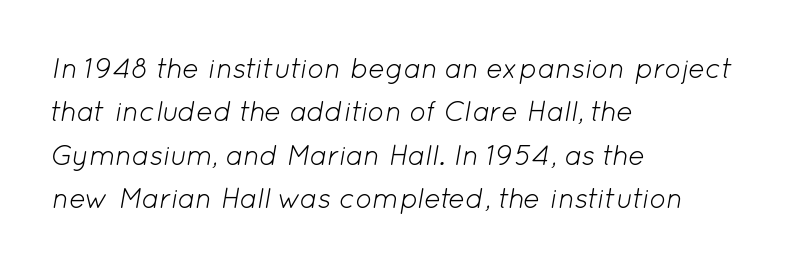
This rendering uses left alignment, leaving the right contour irregular. The strokes are not fattened; the text isn't bold. The glyphs look as if they've been sheared to an angle. Notice how descenders clear the ascenders below comfortably — that's standard leading.
